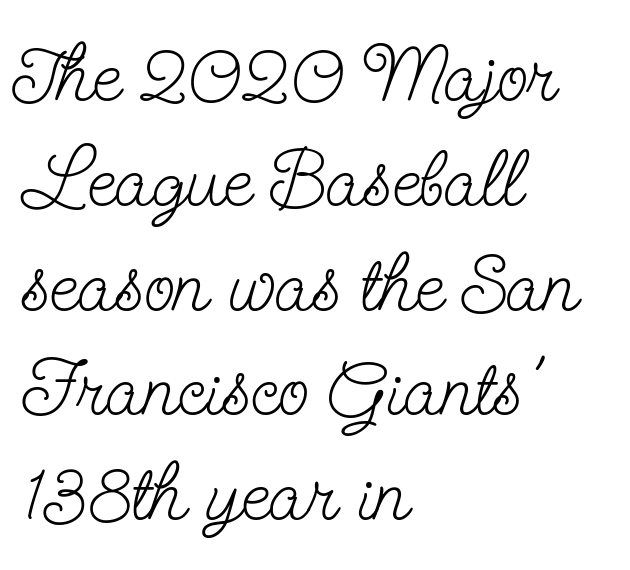
Q: Is the text bold? A: No.
Q: Is the text italic (slanted)? A: Yes.
Q: Is the typeface a serif or a sans-serif typeface? A: Serif.
Q: Is the text underlined? A: No.
Q: How is the paragraph aligned? A: Left-aligned.
Q: Is the spacing between letters normal or unusually wide? A: Normal.
Q: Is the spacing between lines tight, normal or loose? A: Normal.
Q: Width (condensed, normal, or wide)? A: Condensed.
Q: Stroke contrast? A: Low.
Q: x-height? A: Small.
Q: Monospaced? A: No.
